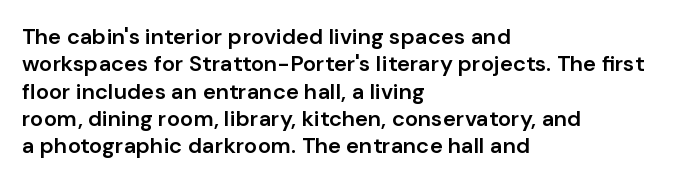
Typographic density is moderately raised because the face is semibold. Vertical strokes here are truly vertical. Between one letter and the next there's only the usual sliver of space. The setting favours the left margin, as ordinary paragraphs usually do.
